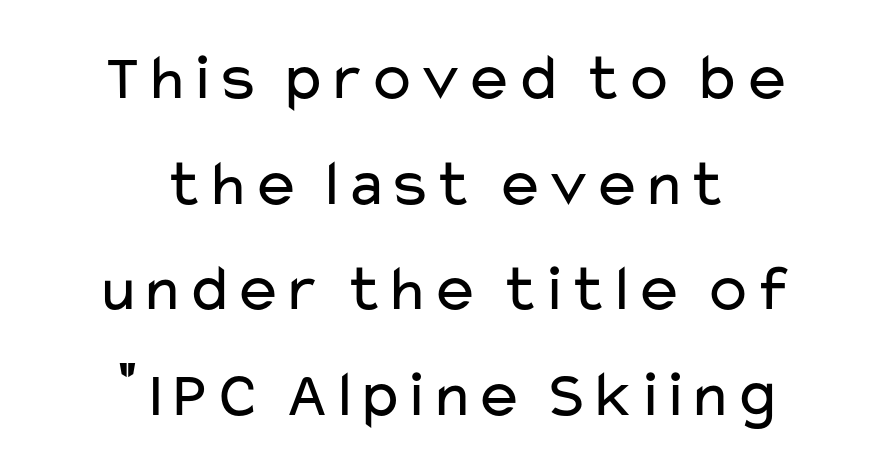
The image shows 66 px regular-weight, wide sans-serif type, upright; set centered, normal line spacing (1.6x), normal letter spacing, not underlined; low stroke contrast and a medium x-height.
